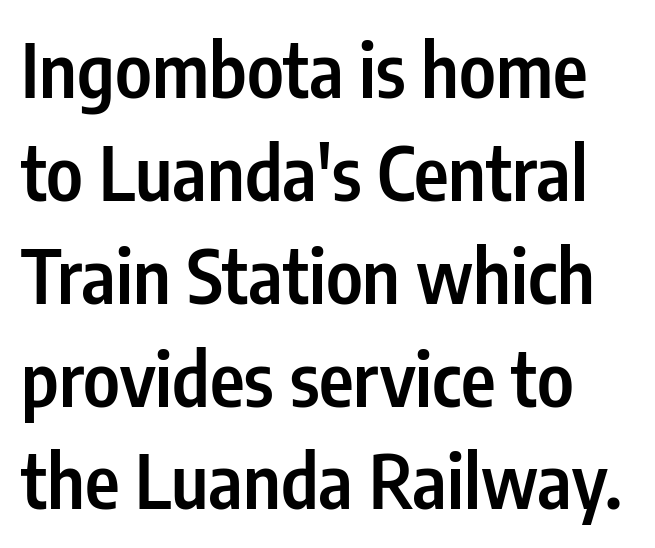
Q: Is the text bold? A: Semi-bold.
Q: Is the text italic (slanted)? A: No, it is upright.
Q: Is the typeface a serif or a sans-serif typeface? A: Sans-serif.
Q: Is the text underlined? A: No.
Q: Is the spacing between letters normal or unusually wide? A: Normal.
Q: Is the spacing between lines tight, normal or loose? A: Normal.
Q: Width (condensed, normal, or wide)? A: Condensed.
Q: Stroke contrast? A: Low.
Q: x-height? A: Medium.
Q: Monospaced? A: No.
